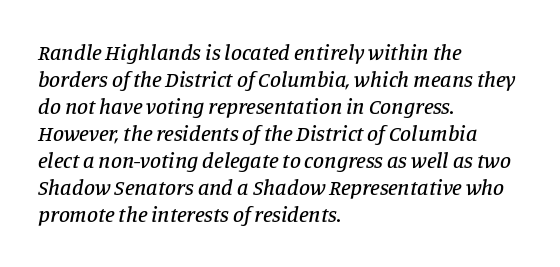
{"italic": "yes", "lean": "right", "slant_degrees": 11, "underline": "no", "align": "left", "line_spacing_ratio": 1.23, "letter_spacing": "normal", "letter_spacing_em": 0.0, "glyph_px": 22}
